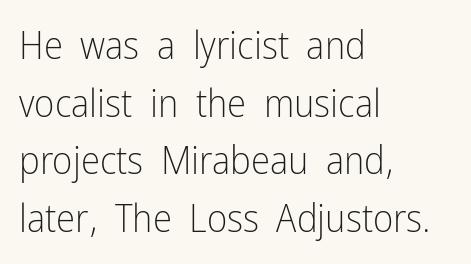
The image shows 39 px light, condensed sans-serif type, upright; set left-aligned, normal line spacing (1.48x), normal letter spacing, not underlined; low stroke contrast and a medium x-height.
